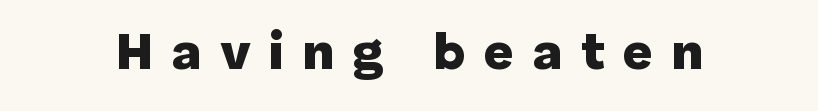
Q: Is the text bold? A: Yes.
Q: Is the text italic (slanted)? A: No, it is upright.
Q: Is the typeface a serif or a sans-serif typeface? A: Sans-serif.
Q: Is the text underlined? A: No.
Q: Is the spacing between letters normal or unusually wide? A: Unusually wide.
Q: Width (condensed, normal, or wide)? A: Normal.
Q: Stroke contrast? A: Low.
Q: x-height? A: Medium.
Q: Monospaced? A: No.
